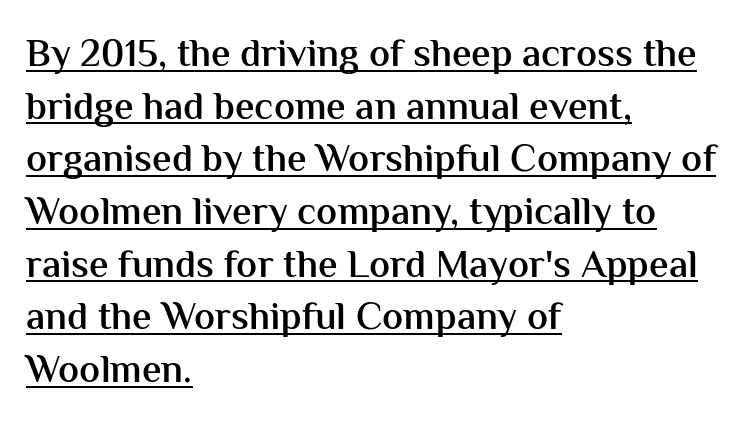
The rows are spaced the way most documents space them. Set as a demibold, roughly 600 on the weight scale. Spacing between characters is what you'd get straight out of the box. You could not count columns in this text — the font is proportionally spaced. A typesetter would mark this as roman, not italic.
